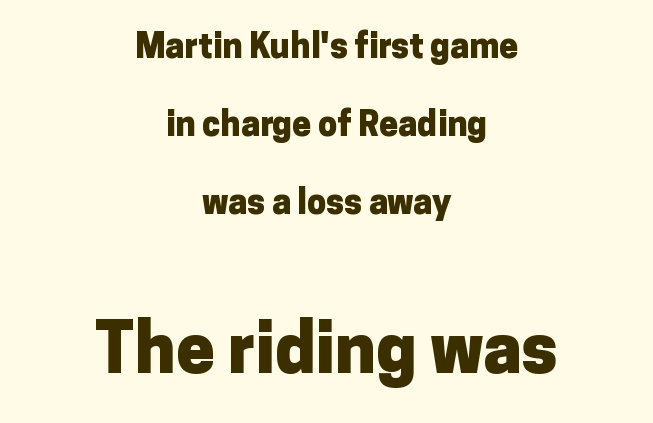
The image shows 69 px heavy sans-serif type, upright; set centered, loose line spacing (2.29x), normal letter spacing, not underlined; the second (bottom) block is 2.03x larger; low stroke contrast and a medium x-height.
